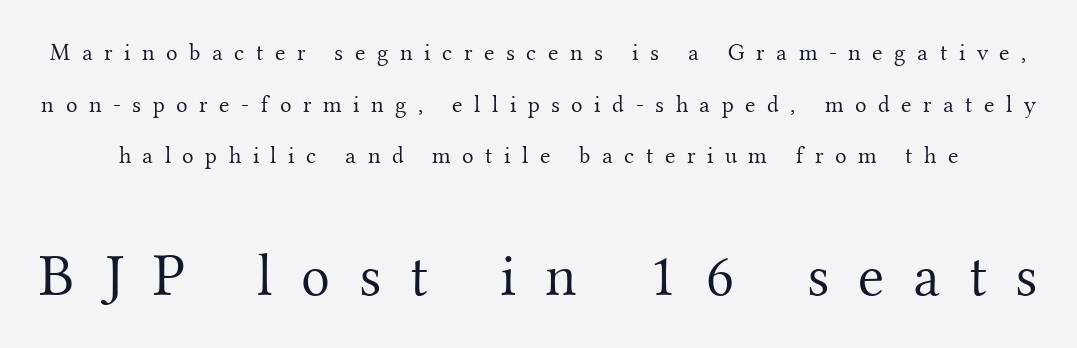
Q: Is the text bold? A: No.
Q: Is the text italic (slanted)? A: No, it is upright.
Q: Is the typeface a serif or a sans-serif typeface? A: Serif.
Q: Is the text underlined? A: No.
Q: Is the spacing between letters normal or unusually wide? A: Unusually wide.
Q: Is the spacing between lines tight, normal or loose? A: Loose.
Q: Which block of text is set in a larger size, the first (top) or the second (bottom)? A: The second (bottom) one.
Q: Width (condensed, normal, or wide)? A: Normal.
Q: Stroke contrast? A: Medium.
Q: x-height? A: Small.
Q: Monospaced? A: No.
